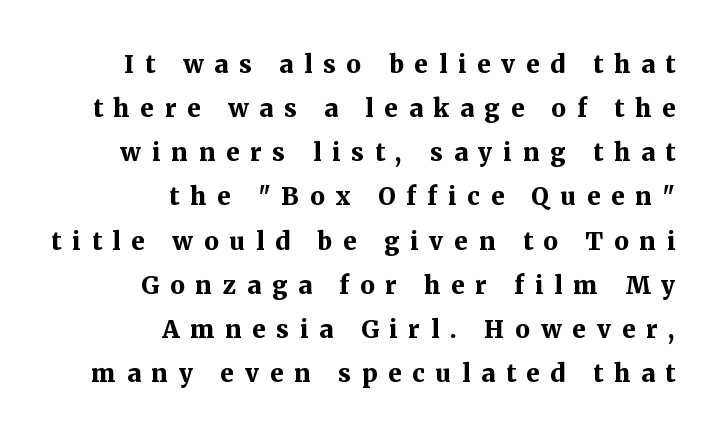
{"italic": "no", "bold": "yes", "underline": "no", "align": "right", "line_spacing_ratio": 1.84, "letter_spacing": "wide", "letter_spacing_em": 0.46, "glyph_px": 24}
